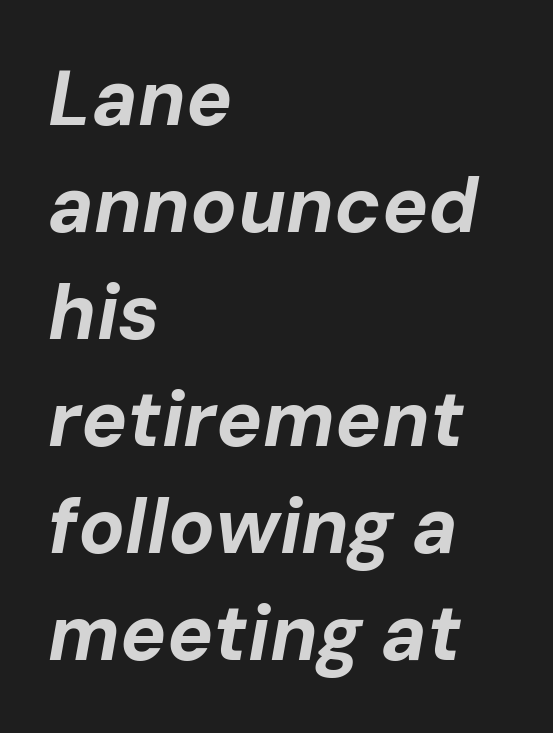
The image shows 77 px bold type, italic (leaning right); set left-aligned, normal line spacing (1.39x), normal letter spacing, not underlined; low stroke contrast and a medium x-height.
